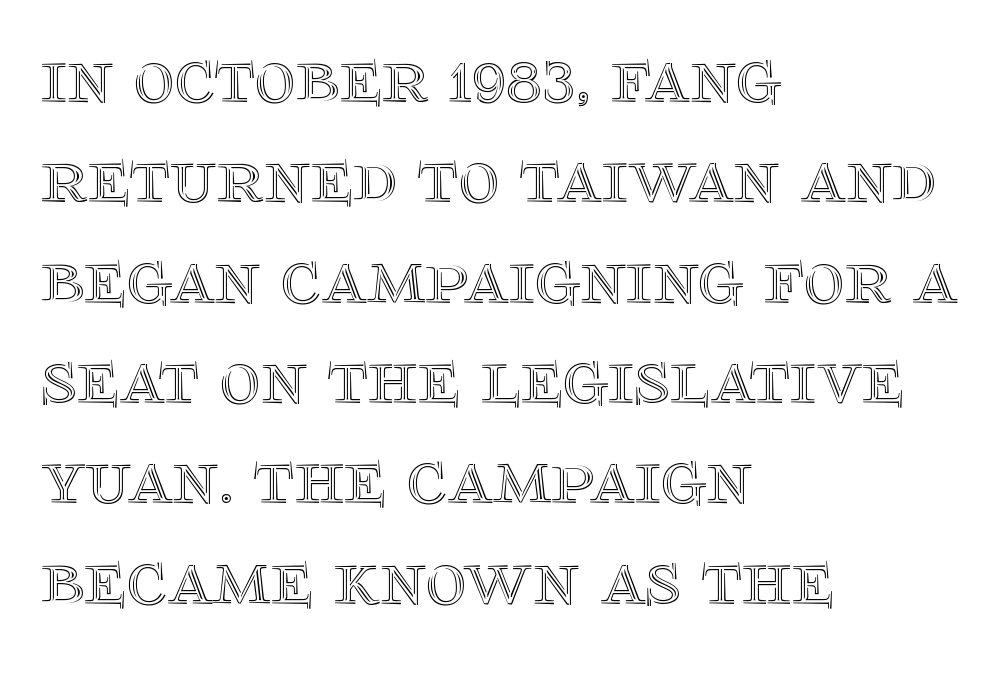
Check under the words: just untouched page. Casual observation: everything's shoved over to the left. The block of text has a typical density, with ordinary space between rows. Looks like regular typesetting: each glyph gets only the width it needs.
